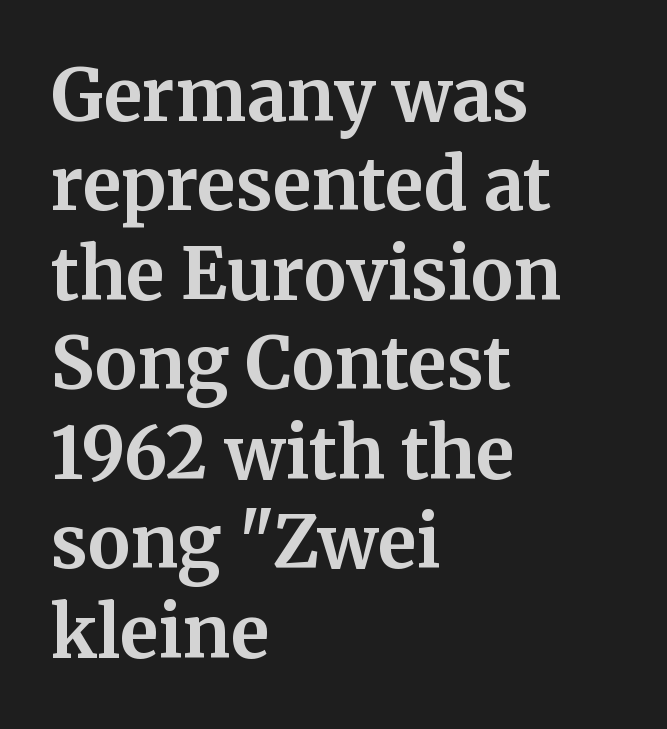
The letterforms sit shoulder to shoulder at normal distance. Is there much room between lines? A standard amount, neither cramped nor airy. Looks like regular typesetting: each glyph gets only the width it needs. Compared with a centered layout, this one pins lines to the left instead. Set as a true bold cut, around the 700 mark. Posture: vertical.
